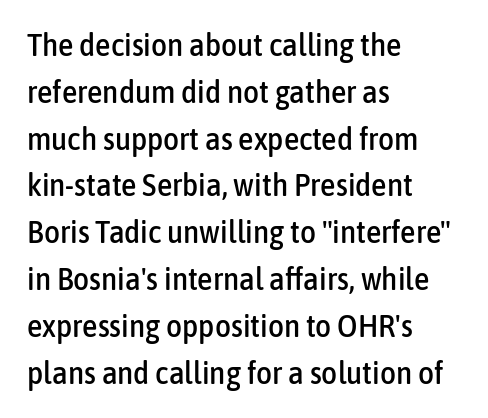
The image shows 31 px condensed sans-serif type, upright; set left-aligned, normal line spacing (1.51x), normal letter spacing, not underlined; low stroke contrast and a medium x-height.
